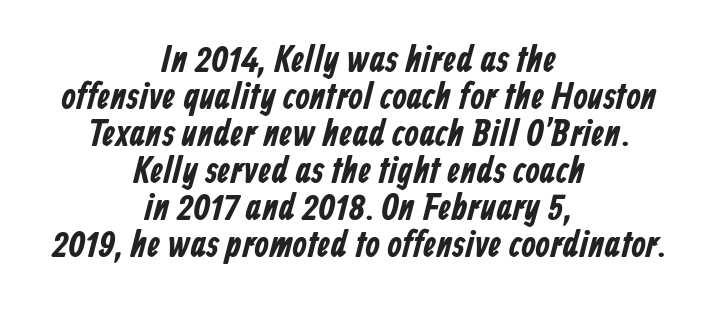
Q: Is the typeface a serif or a sans-serif typeface? A: Sans-serif.
Q: Is the text underlined? A: No.
Q: How is the paragraph aligned? A: Centered.
Q: Is the spacing between letters normal or unusually wide? A: Normal.
Q: Is the spacing between lines tight, normal or loose? A: Tight.
Q: Width (condensed, normal, or wide)? A: Condensed.
Q: Stroke contrast? A: Low.
Q: x-height? A: Medium.
Q: Monospaced? A: No.
